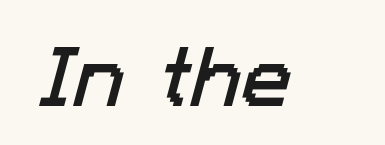
Q: Is the typeface a serif or a sans-serif typeface? A: Sans-serif.
Q: Is the text underlined? A: No.
Q: Is the spacing between letters normal or unusually wide? A: Normal.
Q: Width (condensed, normal, or wide)? A: Normal.
Q: Stroke contrast? A: Low.
Q: x-height? A: Medium.
Q: Monospaced? A: No.
